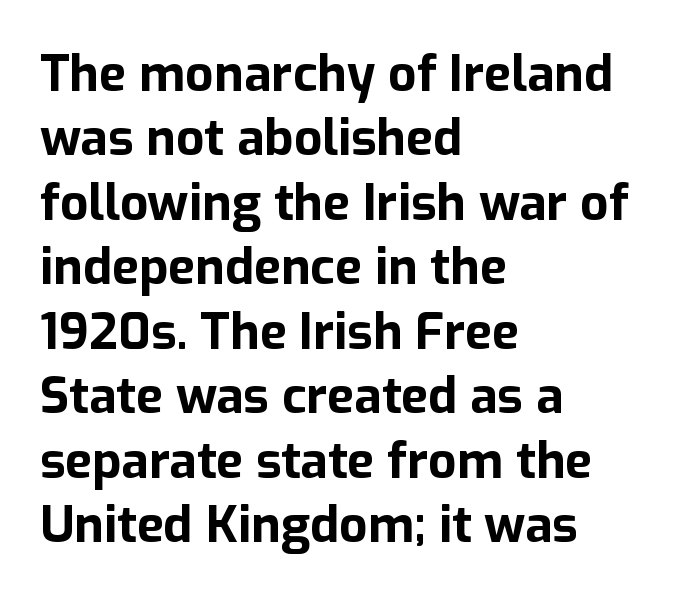
Q: Is the text bold? A: Yes.
Q: Is the text italic (slanted)? A: No, it is upright.
Q: Is the typeface a serif or a sans-serif typeface? A: Sans-serif.
Q: Is the text underlined? A: No.
Q: How is the paragraph aligned? A: Left-aligned.
Q: Is the spacing between letters normal or unusually wide? A: Normal.
Q: Is the spacing between lines tight, normal or loose? A: Normal.
Q: Width (condensed, normal, or wide)? A: Normal.
Q: Stroke contrast? A: Low.
Q: x-height? A: Medium.
Q: Monospaced? A: No.
